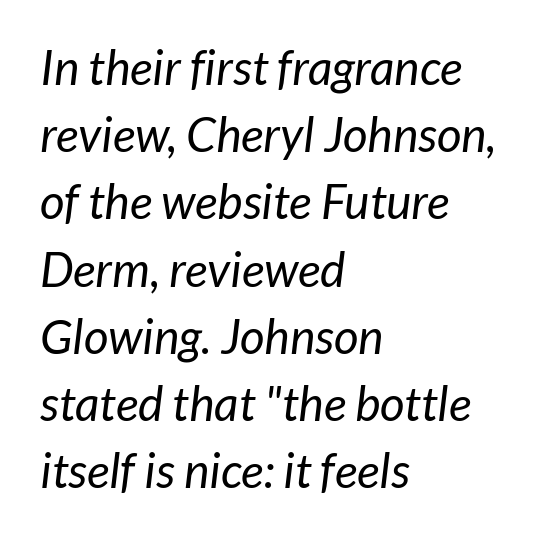
The image shows 48 px regular-weight sans-serif type; set left-aligned, normal line spacing (1.4x), normal letter spacing, not underlined; low stroke contrast and a medium x-height.
